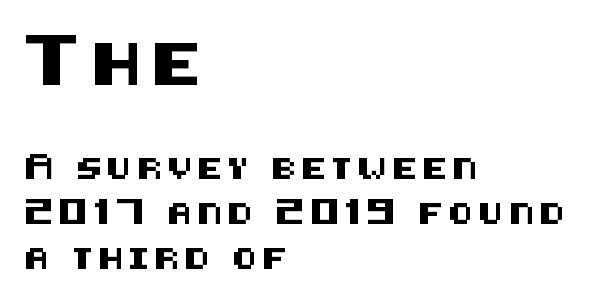
{"serif": "no", "italic": "no", "width": "normal", "stroke_contrast": "medium", "x_height": "large", "underline": "no", "align": "left", "line_spacing": "loose", "line_spacing_ratio": 2.14, "letter_spacing": "wide", "letter_spacing_em": 0.24, "larger_block": "first", "size_ratio": 2.0, "glyph_px": 42}
